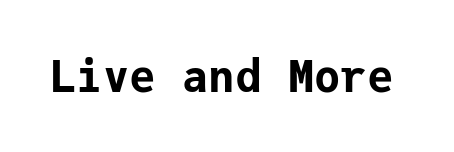
Q: Is the text bold? A: Yes.
Q: Is the text italic (slanted)? A: No, it is upright.
Q: Is the typeface a serif or a sans-serif typeface? A: Sans-serif.
Q: Is the text underlined? A: No.
Q: Is the spacing between letters normal or unusually wide? A: Normal.
Q: Width (condensed, normal, or wide)? A: Normal.
Q: Stroke contrast? A: Low.
Q: x-height? A: Medium.
Q: Monospaced? A: Yes.
